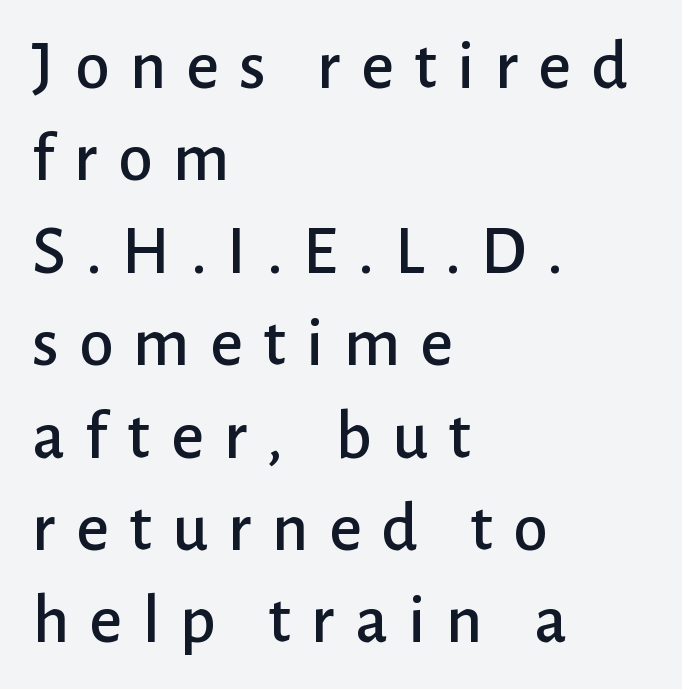
{"serif": "no", "italic": "no", "width": "normal", "stroke_contrast": "low", "x_height": "medium", "monospaced": "no", "underline": "no", "align": "left", "line_spacing": "normal", "line_spacing_ratio": 1.32, "letter_spacing": "wide", "letter_spacing_em": 0.29, "glyph_px": 70}
